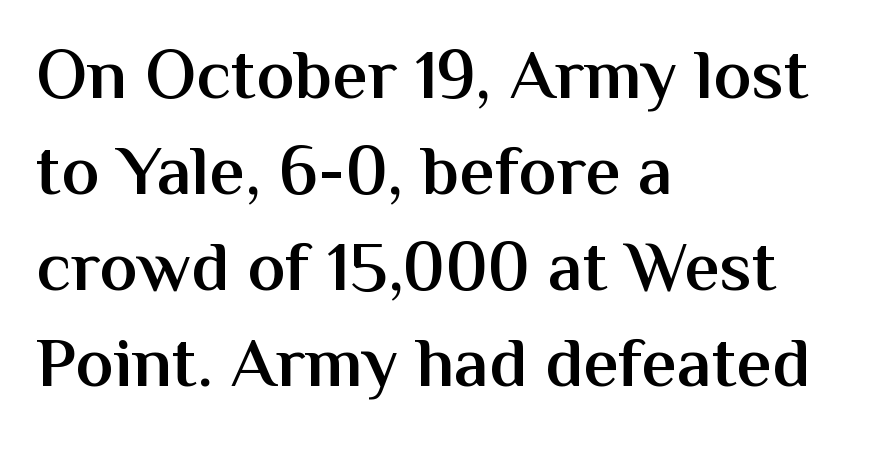
Baseline-to-baseline distance is the conventional proportion of letter height. Each letter keeps its own natural width here, so spacing adapts to shape. Vertical strokes here are truly vertical. No extra tracking has been applied to these lines. The strip under each line holds only bare page. A sans-serif font was chosen for this passage.
